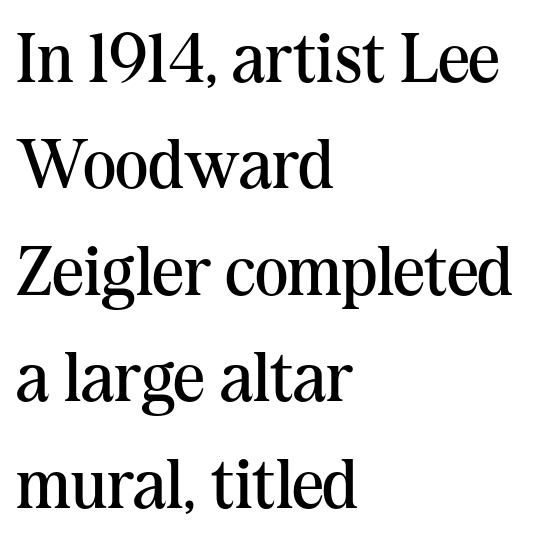
{"serif": "yes", "italic": "no", "bold": "no", "weight": "regular", "width": "normal", "stroke_contrast": "medium", "x_height": "medium", "monospaced": "no", "underline": "no", "align": "left", "line_spacing": "normal", "line_spacing_ratio": 1.52, "letter_spacing": "normal", "letter_spacing_em": 0.0, "glyph_px": 70}
